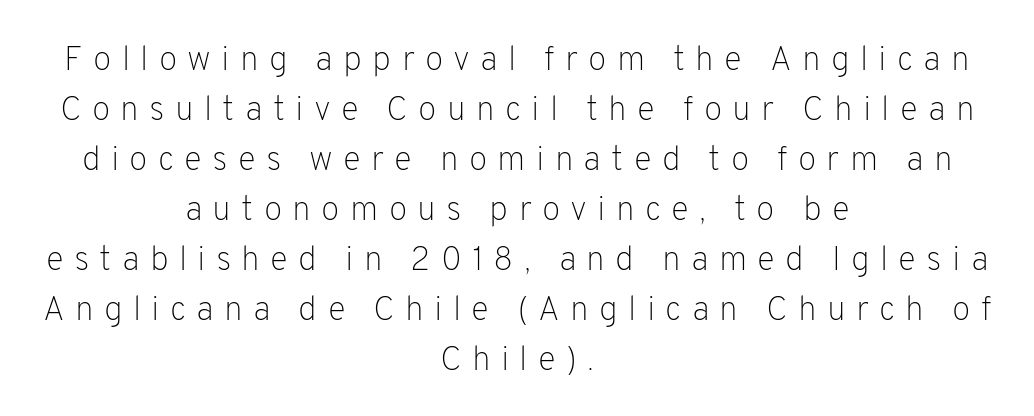
Q: Is the text bold? A: No.
Q: Is the text italic (slanted)? A: No, it is upright.
Q: Is the typeface a serif or a sans-serif typeface? A: Sans-serif.
Q: Is the text underlined? A: No.
Q: How is the paragraph aligned? A: Centered.
Q: Is the spacing between letters normal or unusually wide? A: Unusually wide.
Q: Is the spacing between lines tight, normal or loose? A: Normal.
Q: Width (condensed, normal, or wide)? A: Normal.
Q: Stroke contrast? A: Low.
Q: x-height? A: Medium.
Q: Monospaced? A: No.
